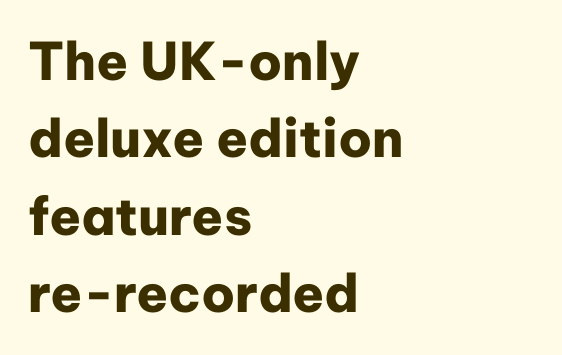
Q: Is the text bold? A: Yes.
Q: Is the text italic (slanted)? A: No, it is upright.
Q: Is the typeface a serif or a sans-serif typeface? A: Sans-serif.
Q: Is the text underlined? A: No.
Q: How is the paragraph aligned? A: Left-aligned.
Q: Is the spacing between letters normal or unusually wide? A: Normal.
Q: Is the spacing between lines tight, normal or loose? A: Normal.
Q: Width (condensed, normal, or wide)? A: Normal.
Q: Stroke contrast? A: Low.
Q: x-height? A: Medium.
Q: Monospaced? A: No.
